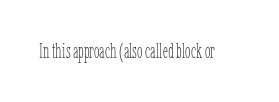
The image shows 20 px text type, upright; set normal letter spacing, not underlined.
